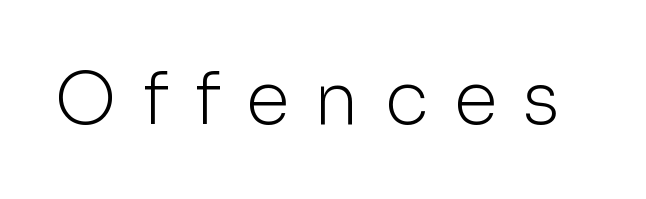
The image shows 72 px light sans-serif type, upright; set unusually wide letter spacing (+0.35 em), not underlined; low stroke contrast and a medium x-height.
